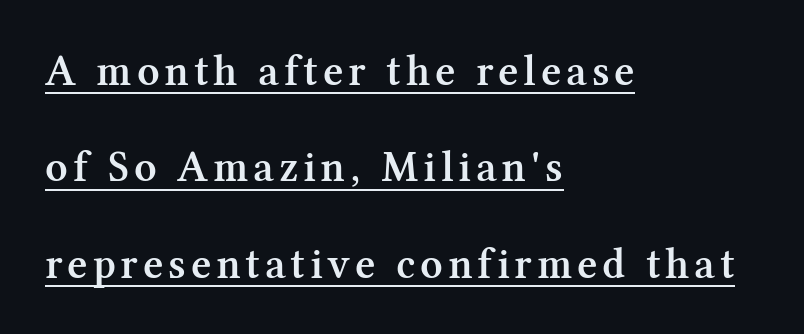
Font category for this specimen: serif. Varying glyph widths throughout — classic text-font behaviour. A rule runs beneath these lines of type. Vertical strokes here are truly vertical.
